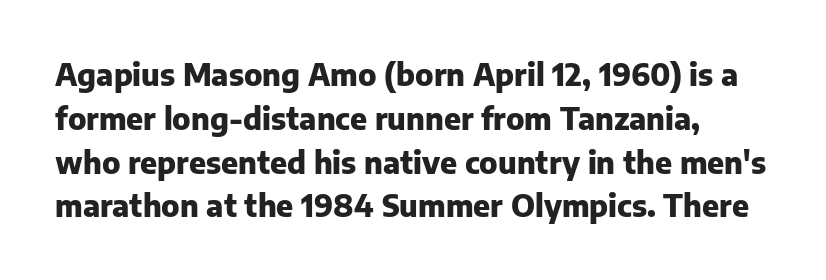
{"serif": "no", "italic": "no", "bold": "yes", "weight": "heavy", "width": "normal", "stroke_contrast": "low", "x_height": "medium", "monospaced": "no", "underline": "no", "line_spacing": "normal", "line_spacing_ratio": 1.46, "letter_spacing": "normal", "letter_spacing_em": 0.0, "glyph_px": 30}
